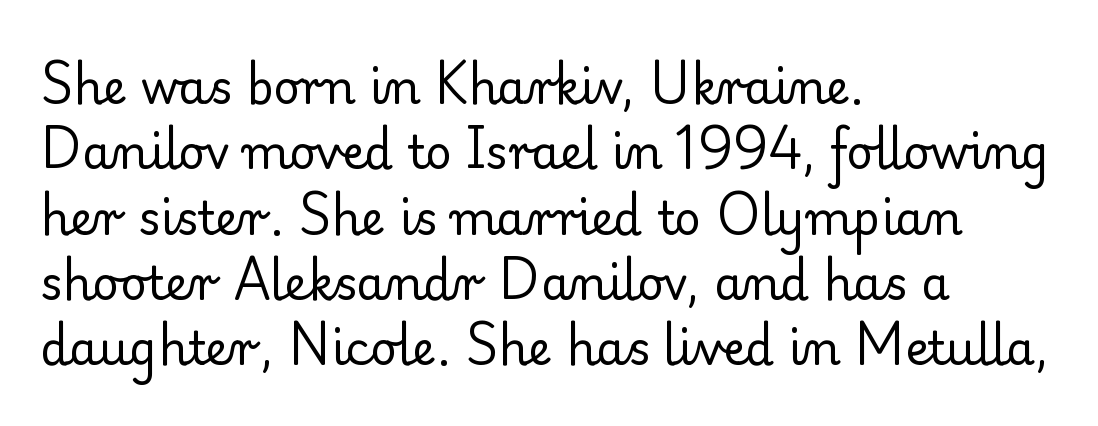
The image shows 46 px regular-weight serif type, upright; set left-aligned, normal line spacing (1.42x), normal letter spacing, not underlined; low stroke contrast and a small x-height.
